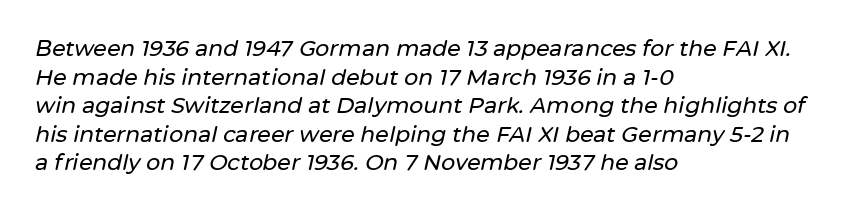
Is there much room between lines? A standard amount, neither cramped nor airy. No extra tracking has been applied to these lines. This rendering features lettering with no underline. In CSS terms this would be text-align: left.
